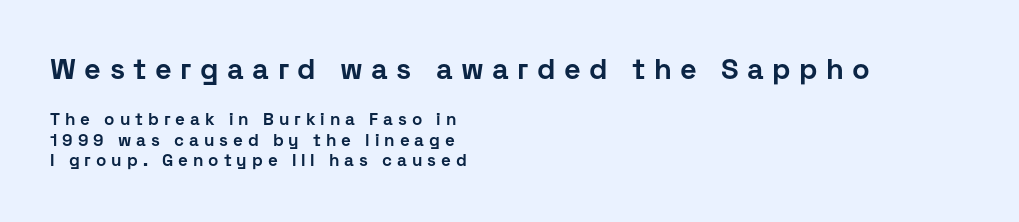
The image shows 29 px bold sans-serif type, upright; set left-aligned, line spacing 1.21x, unusually wide letter spacing (+0.29 em), not underlined; the first (top) block is 1.71x larger; low stroke contrast and a medium x-height.
